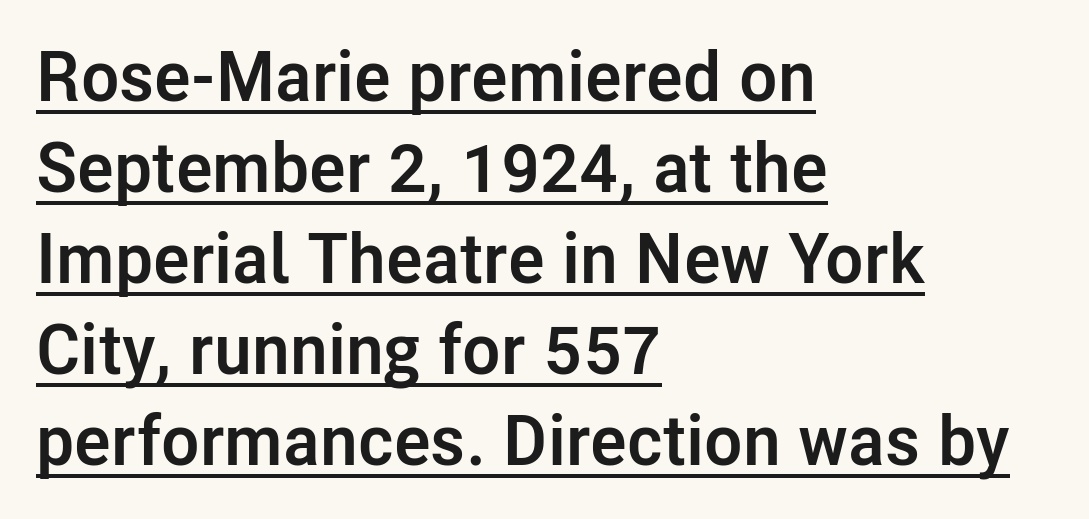
Nobody touched the tracking dial on this one. The letters are bold, with thick, heavy strokes. Honestly, the row spacing looks completely unremarkable. The lines in this sample share a left origin and differ only in where they stop. The rendering uses natural spacing where letterforms have individual widths. The string is rendered with underlining switched on.
